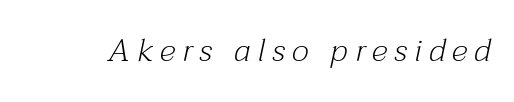
Glance below the letters and you will spot only blank space. A quiet, ordinary-to-light weight characterises the typeface. You can tell from the footed stems that serif type was used. This sample uses an oblique cut, with every glyph tilted off the vertical. Spacing verdict: proportional, widths tailored to each character.
